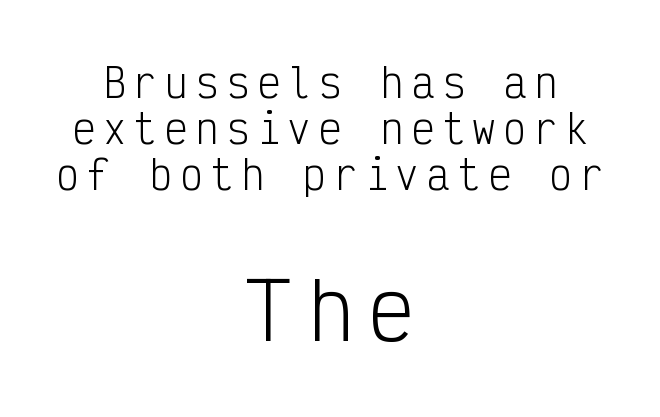
Type size steps up from the first block to the second. Is the block centered? Yes — each line is placed symmetrically about the middle. Stroke thickness stays within the range of a standard reading face or lighter. Underline: absent. In terms of posture, this sample is upright.
